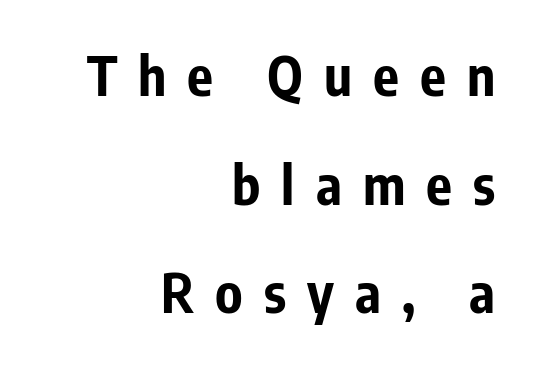
Glance below the letters and you will spot only blank space. Line endings align vertically; line beginnings do not. Does the type have serifs? No, each stem ends abruptly. Whoever set this chose breathing room over compactness in the vertical rhythm. The letters advance in unequal steps, a hallmark of proportional type. Designer's note — italics off, roman on.
